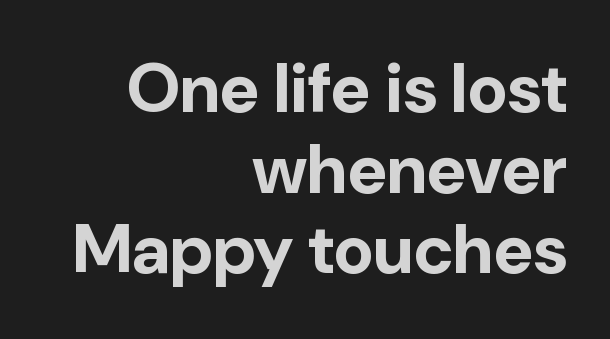
Q: Is the text bold? A: Yes.
Q: Is the text italic (slanted)? A: No, it is upright.
Q: Is the typeface a serif or a sans-serif typeface? A: Sans-serif.
Q: Is the text underlined? A: No.
Q: How is the paragraph aligned? A: Right-aligned.
Q: Is the spacing between letters normal or unusually wide? A: Normal.
Q: Width (condensed, normal, or wide)? A: Normal.
Q: Stroke contrast? A: Low.
Q: x-height? A: Medium.
Q: Monospaced? A: No.
